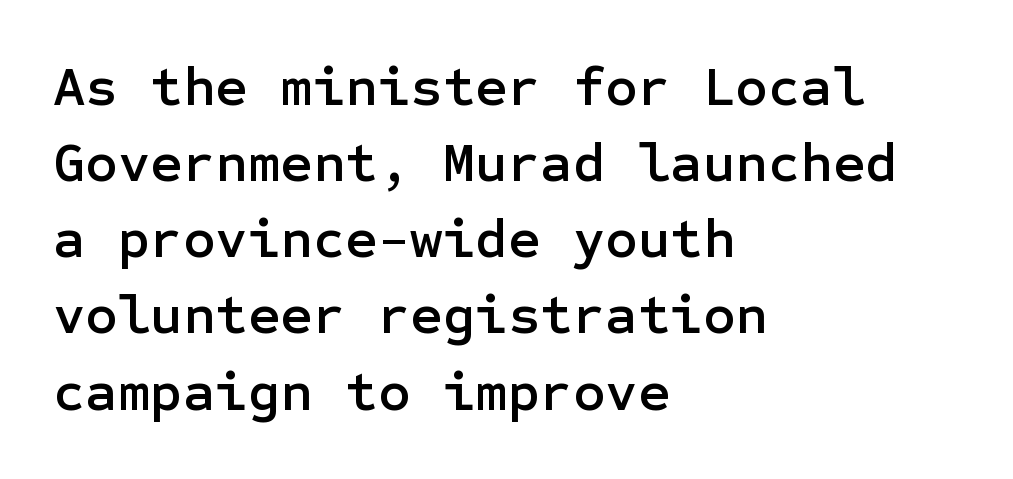
Q: Is the text italic (slanted)? A: No, it is upright.
Q: Is the typeface a serif or a sans-serif typeface? A: Sans-serif.
Q: Is the text underlined? A: No.
Q: How is the paragraph aligned? A: Left-aligned.
Q: Is the spacing between letters normal or unusually wide? A: Normal.
Q: Is the spacing between lines tight, normal or loose? A: Normal.
Q: Width (condensed, normal, or wide)? A: Normal.
Q: Stroke contrast? A: Low.
Q: x-height? A: Medium.
